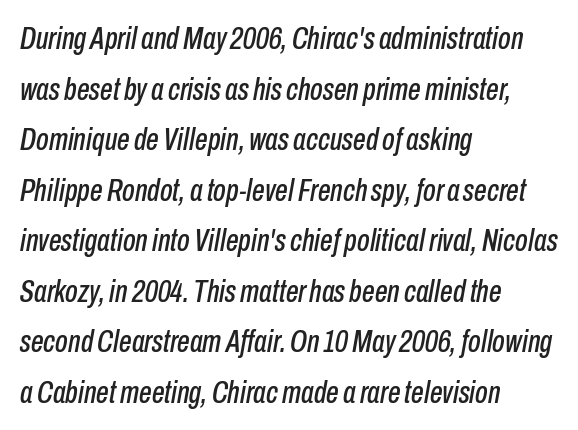
Q: Is the text italic (slanted)? A: Yes, it leans right by about 10 degrees.
Q: Is the text underlined? A: No.
Q: How is the paragraph aligned? A: Left-aligned.
Q: Is the spacing between letters normal or unusually wide? A: Normal.
Q: Is the spacing between lines tight, normal or loose? A: Normal.
Q: Width (condensed, normal, or wide)? A: Condensed.
Q: Stroke contrast? A: Low.
Q: x-height? A: Medium.
Q: Monospaced? A: No.
